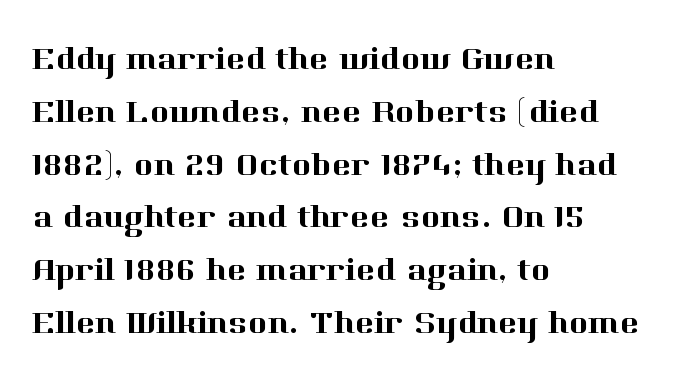
Clear beneath every line of the passage. Are there feet on the stems? There are — it's a serif. No extra tracking has been applied to these lines. The paragraph has a hard left edge and a soft right edge. Normally led — the rows are evenly, conventionally spaced. Italic? Not at all — the glyphs are vertical.
